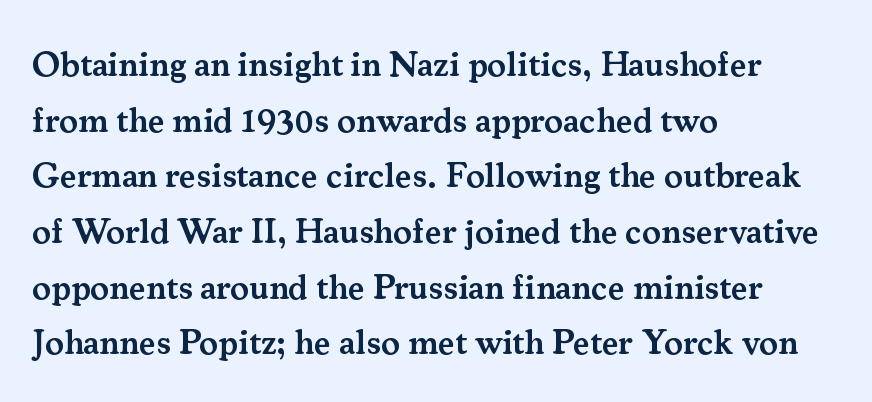
Q: Is the text bold? A: Semi-bold.
Q: Is the text italic (slanted)? A: No, it is upright.
Q: Is the typeface a serif or a sans-serif typeface? A: Serif.
Q: Is the text underlined? A: No.
Q: How is the paragraph aligned? A: Left-aligned.
Q: Is the spacing between letters normal or unusually wide? A: Normal.
Q: Is the spacing between lines tight, normal or loose? A: Normal.
Q: Width (condensed, normal, or wide)? A: Normal.
Q: Stroke contrast? A: Medium.
Q: x-height? A: Small.
Q: Monospaced? A: No.
